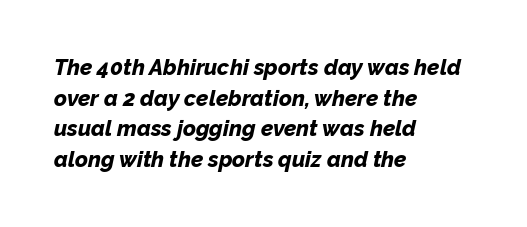
Baseline-to-baseline distance is the conventional proportion of letter height. The rag falls on the right side of this text block. Compared with typical body copy, the letter spacing here is the same. Bare-footed words on every line. Every character sits at an angle, as italics do.
